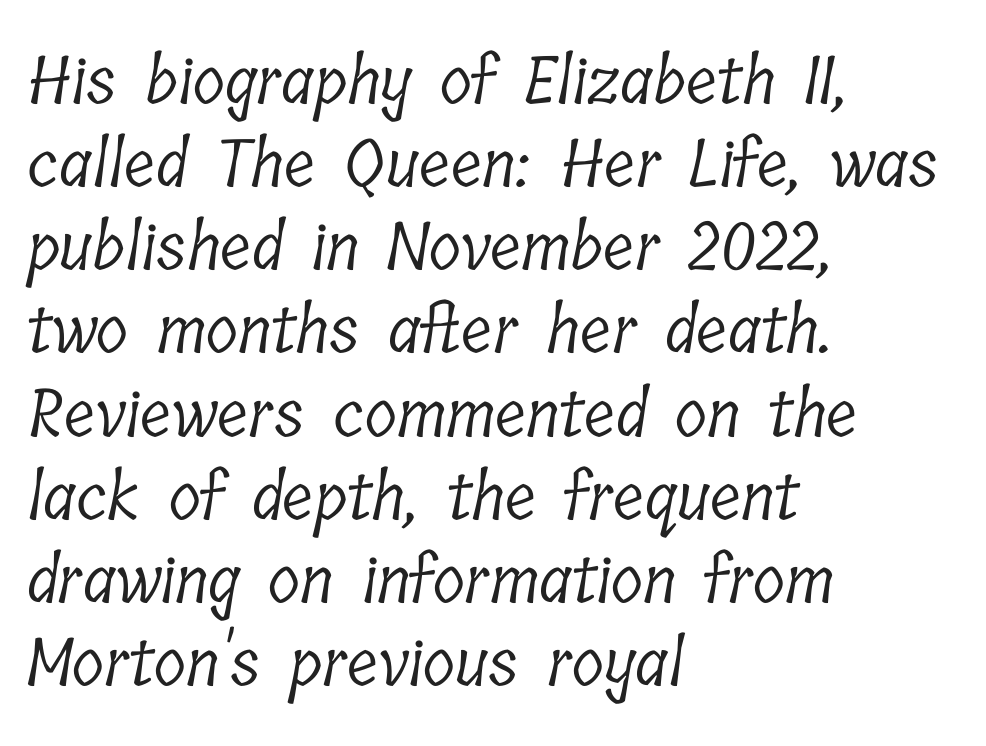
Whoever set this chose a conventional vertical rhythm. The type family on display is of the serif kind. Bare-footed words on every line. The face used here is proportionally spaced, like ordinary book or web type.
